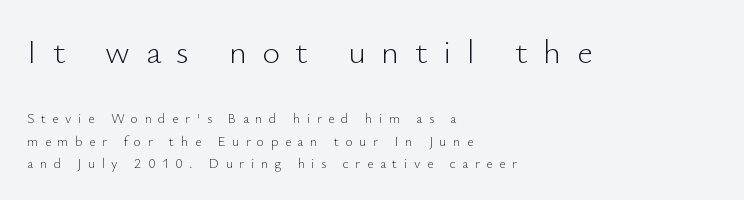
Q: Is the text bold? A: No.
Q: Is the text italic (slanted)? A: No, it is upright.
Q: Is the typeface a serif or a sans-serif typeface? A: Sans-serif.
Q: Is the text underlined? A: No.
Q: How is the paragraph aligned? A: Left-aligned.
Q: Is the spacing between letters normal or unusually wide? A: Unusually wide.
Q: Is the spacing between lines tight, normal or loose? A: Normal.
Q: Which block of text is set in a larger size, the first (top) or the second (bottom)? A: The first (top) one.
Q: Width (condensed, normal, or wide)? A: Normal.
Q: Stroke contrast? A: Low.
Q: x-height? A: Small.
Q: Monospaced? A: No.
